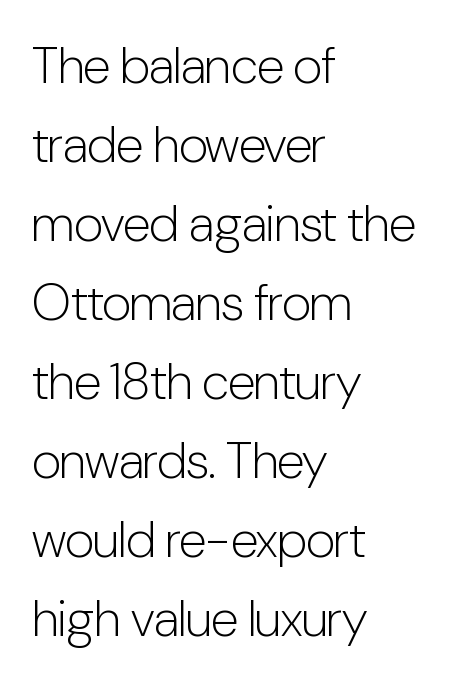
{"serif": "no", "italic": "no", "bold": "no", "weight": "light", "width": "condensed", "stroke_contrast": "low", "x_height": "medium", "monospaced": "no", "underline": "no", "align": "left", "line_spacing": "normal", "line_spacing_ratio": 1.55, "letter_spacing": "normal", "letter_spacing_em": 0.0, "glyph_px": 51}
